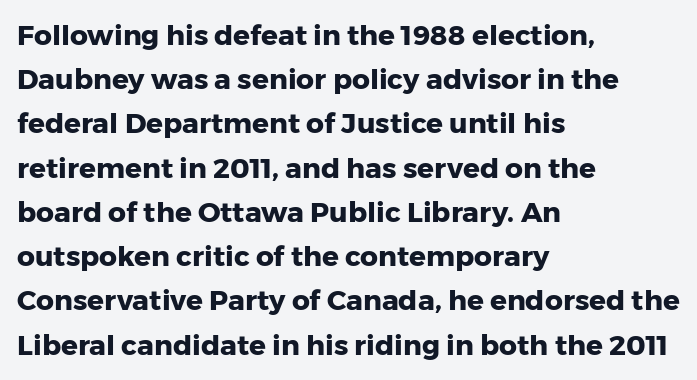
The image shows 28 px heavy sans-serif type, upright; set left-aligned, normal line spacing (1.58x), normal letter spacing, not underlined; low stroke contrast and a medium x-height.
